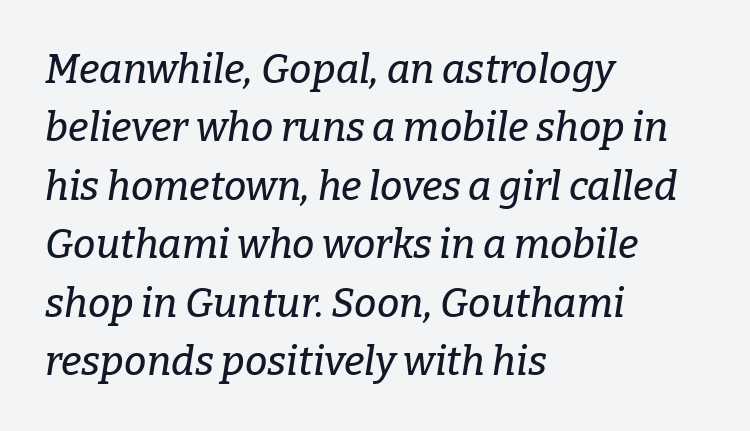
The image shows 40 px serif type, italic (leaning right); set left-aligned, normal line spacing (1.46x), normal letter spacing, not underlined; low stroke contrast and a medium x-height.
